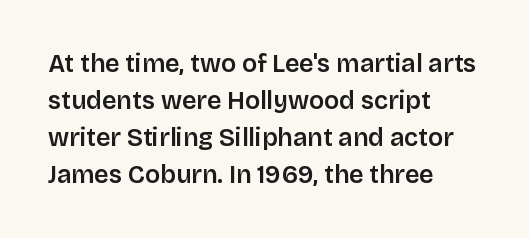
Posture: upright roman. The string is rendered with underlining switched off. Layout note: lines flush left. The line texture is even and compact thanks to regular tracking.
